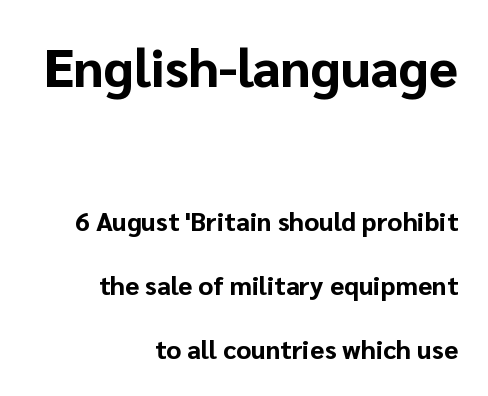
{"serif": "no", "italic": "no", "bold": "yes", "weight": "bold", "width": "normal", "stroke_contrast": "low", "x_height": "medium", "monospaced": "no", "underline": "no", "align": "right", "line_spacing": "loose", "line_spacing_ratio": 2.46, "letter_spacing": "normal", "letter_spacing_em": 0.0, "larger_block": "first", "size_ratio": 2.04, "glyph_px": 53}
